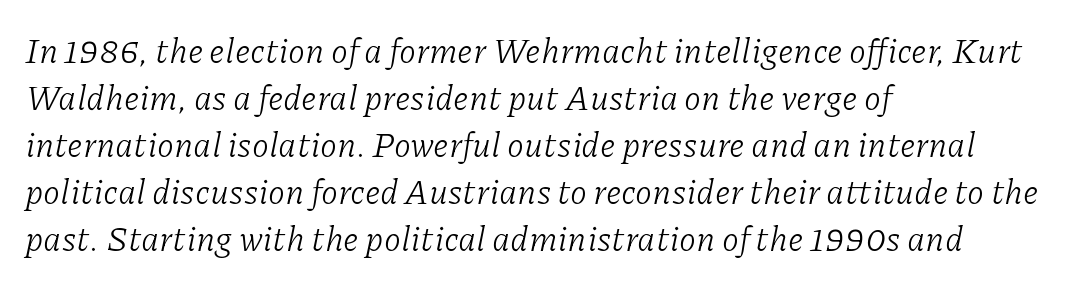
The image shows 34 px light serif type, italic (leaning right); set left-aligned, normal line spacing (1.38x), normal letter spacing, not underlined; low stroke contrast and a medium x-height.
